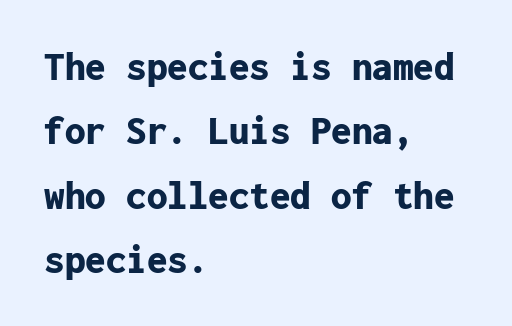
The image shows 41 px bold sans-serif type, upright, monospaced; set left-aligned, normal line spacing (1.57x), normal letter spacing, not underlined; low stroke contrast and a medium x-height.
